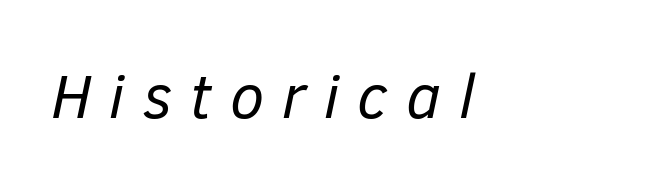
Q: Is the text bold? A: No.
Q: Is the text italic (slanted)? A: Yes, it leans right by about 12 degrees.
Q: Is the text underlined? A: No.
Q: Is the spacing between letters normal or unusually wide? A: Unusually wide.
Q: Width (condensed, normal, or wide)? A: Normal.
Q: Stroke contrast? A: Low.
Q: x-height? A: Medium.
Q: Monospaced? A: No.
